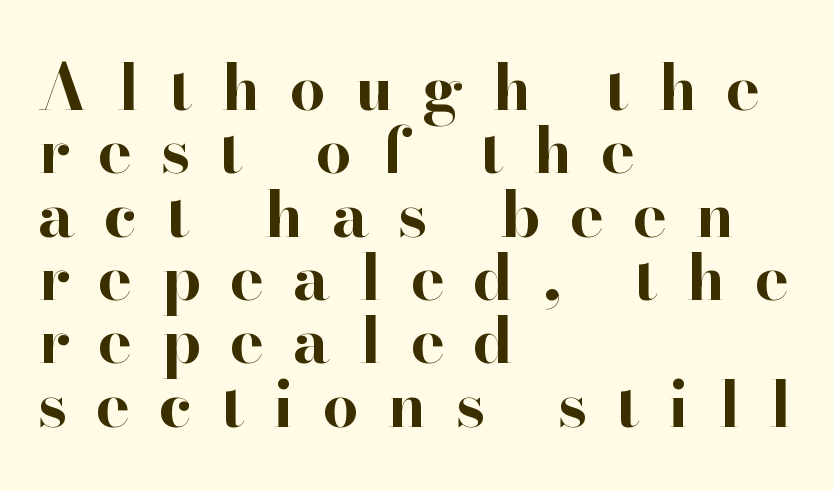
Q: Is the text bold? A: Yes.
Q: Is the text italic (slanted)? A: No, it is upright.
Q: Is the typeface a serif or a sans-serif typeface? A: Serif.
Q: Is the text underlined? A: No.
Q: How is the paragraph aligned? A: Left-aligned.
Q: Is the spacing between letters normal or unusually wide? A: Unusually wide.
Q: Is the spacing between lines tight, normal or loose? A: Tight.
Q: Width (condensed, normal, or wide)? A: Normal.
Q: Stroke contrast? A: High.
Q: x-height? A: Small.
Q: Monospaced? A: No.
